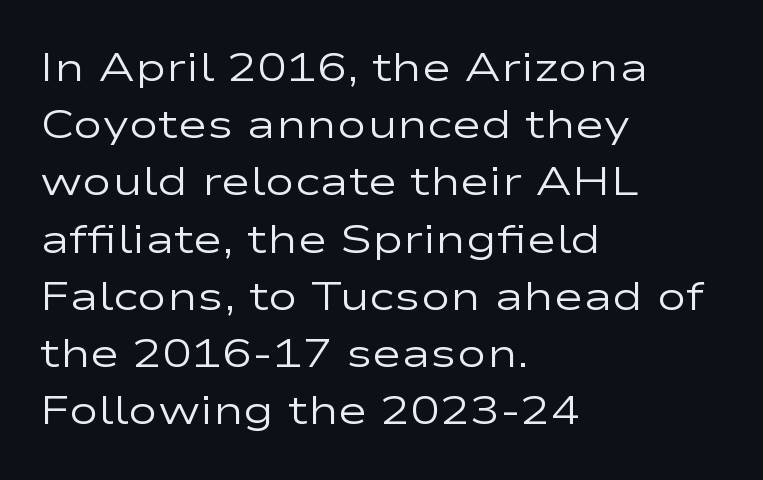
The image shows 40 px regular-weight, wide sans-serif type, upright; set left-aligned, normal line spacing (1.43x), normal letter spacing, not underlined; low stroke contrast and a medium x-height.
